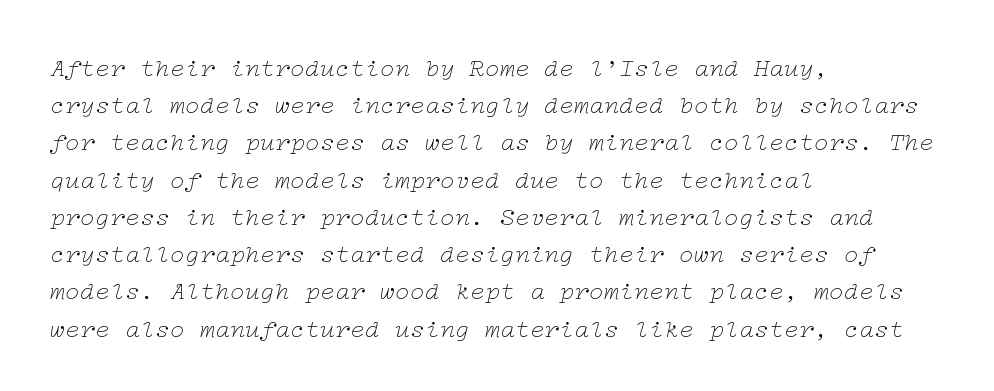
{"italic": "yes", "lean": "right", "slant_degrees": 12, "bold": "no", "underline": "no", "align": "left", "line_spacing": "normal", "line_spacing_ratio": 1.49, "letter_spacing": "normal", "letter_spacing_em": 0.0, "glyph_px": 25}
